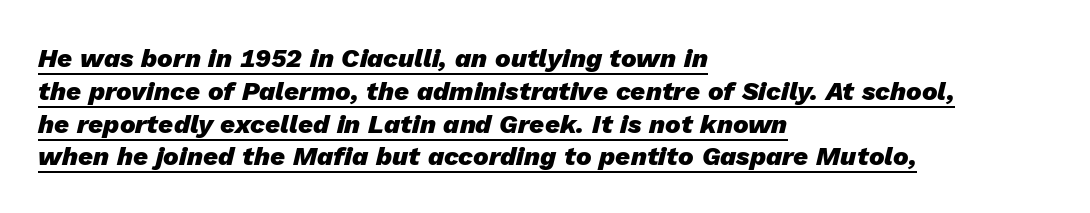
Rows of type keep a routine distance in the vertical direction. This is underlined copy, the kind a proofreader might mark for attention. Look at the stroke-to-counter ratio: heavy, a bold. Emphasis-style slanted type is in use. Typeset ragged right — the left edge is the straight one. The horizontal fit of the characters is conventional and even.
